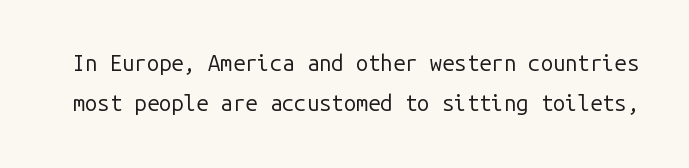
The image shows 22 px text type, upright; set line spacing 1.82x, normal letter spacing, not underlined.
